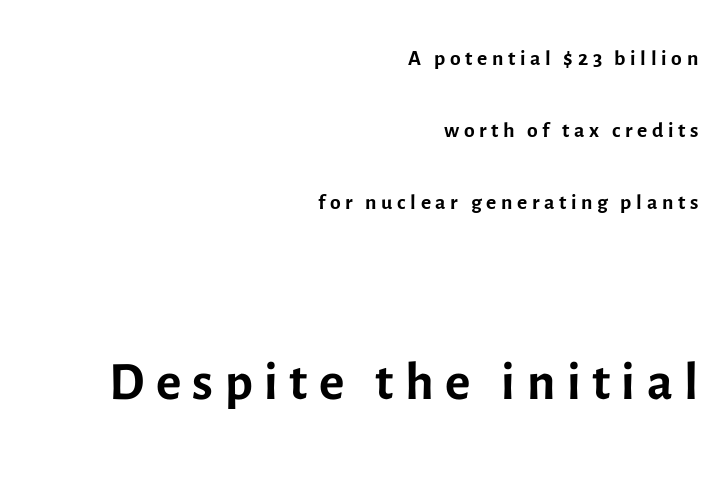
The image shows 77 px regular-weight sans-serif type, upright; set right-aligned, loose line spacing (2.33x), not underlined; the second (bottom) block is 2.48x larger; a medium x-height.
